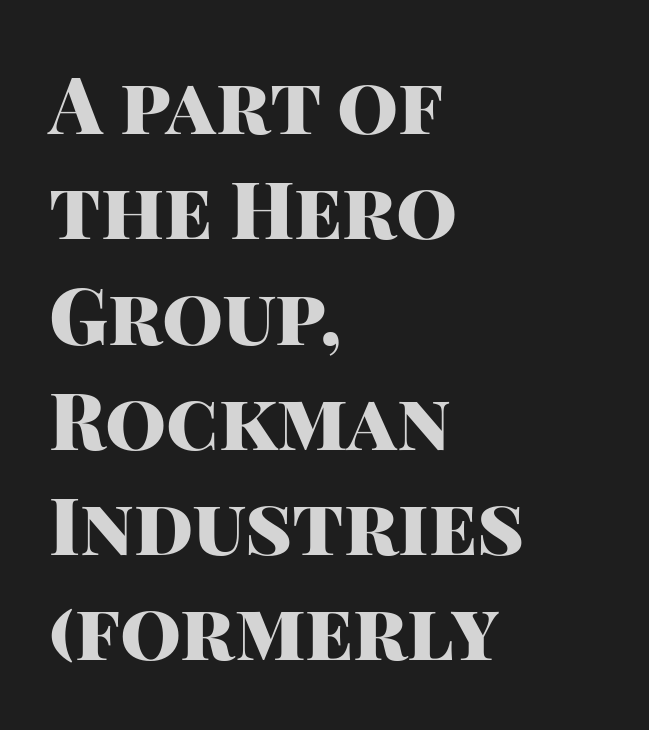
The image shows 78 px heavy sans-serif type, upright; set left-aligned, normal line spacing (1.35x), normal letter spacing, not underlined; high stroke contrast and a large x-height.
